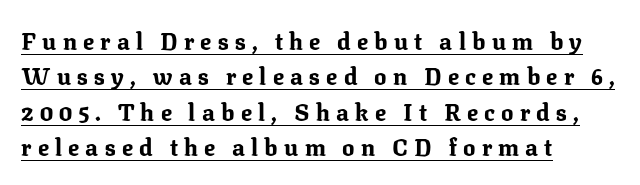
The image shows 23 px bold type, upright; set left-aligned, normal line spacing (1.54x), unusually wide letter spacing (+0.27 em), underlined.
